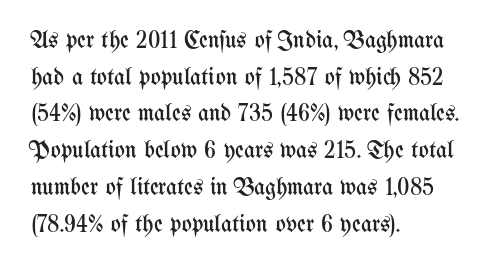
{"italic": "no", "bold": "no", "underline": "no", "align": "left", "line_spacing": "normal", "line_spacing_ratio": 1.53, "letter_spacing": "normal", "letter_spacing_em": 0.0, "glyph_px": 24}
